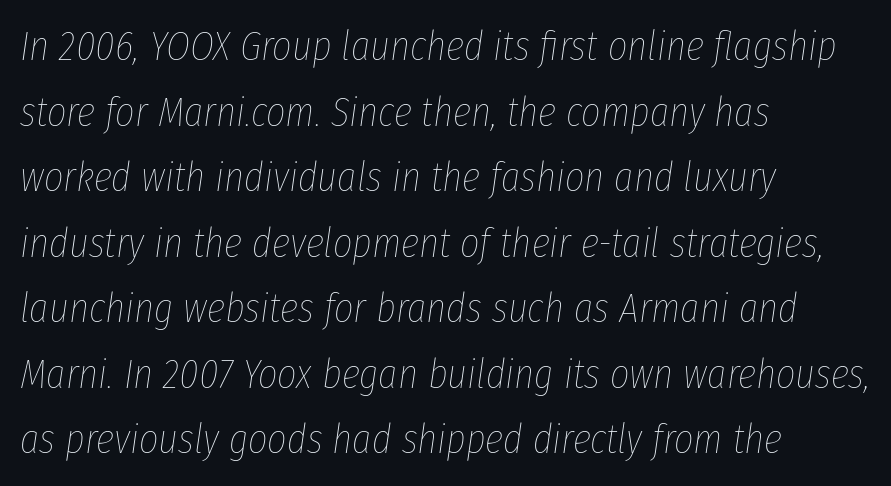
{"italic": "yes", "lean": "right", "slant_degrees": 8, "bold": "no", "weight": "thin", "width": "condensed", "stroke_contrast": "low", "x_height": "medium", "monospaced": "no", "underline": "no", "align": "left", "line_spacing": "normal", "line_spacing_ratio": 1.56, "letter_spacing": "normal", "letter_spacing_em": 0.0, "glyph_px": 42}
